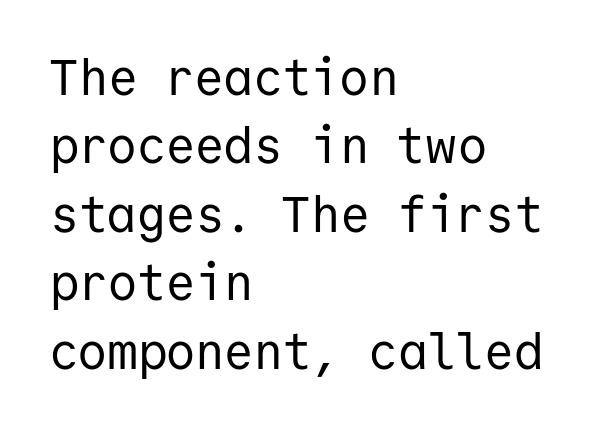
The image shows 50 px regular-weight sans-serif type, upright, monospaced; set left-aligned, normal line spacing (1.37x), normal letter spacing, not underlined; low stroke contrast and a medium x-height.
